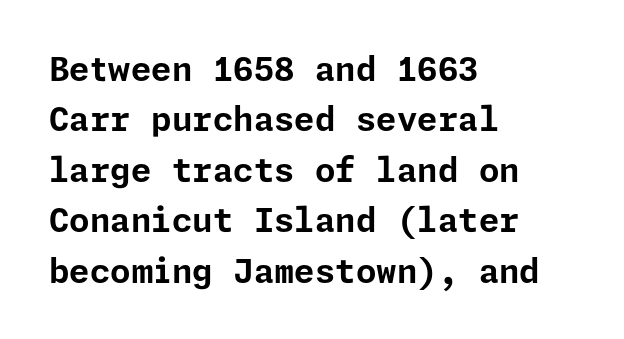
{"serif": "no", "italic": "no", "bold": "yes", "weight": "bold", "width": "normal", "stroke_contrast": "low", "x_height": "medium", "underline": "no", "align": "left", "line_spacing": "normal", "line_spacing_ratio": 1.53, "letter_spacing": "normal", "letter_spacing_em": 0.0, "glyph_px": 33}
